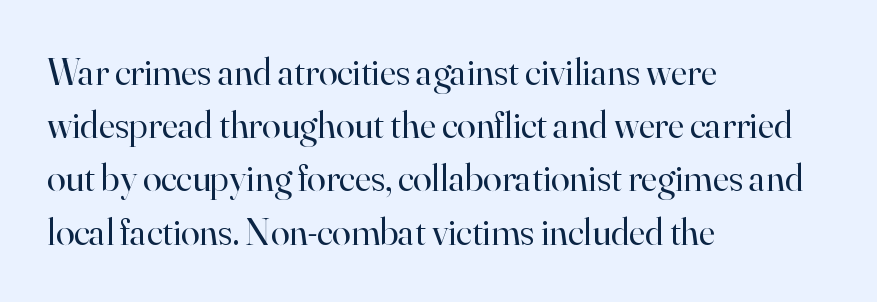
Q: Is the text bold? A: No.
Q: Is the text italic (slanted)? A: No, it is upright.
Q: Is the typeface a serif or a sans-serif typeface? A: Serif.
Q: Is the text underlined? A: No.
Q: How is the paragraph aligned? A: Left-aligned.
Q: Is the spacing between letters normal or unusually wide? A: Normal.
Q: Is the spacing between lines tight, normal or loose? A: Normal.
Q: Width (condensed, normal, or wide)? A: Normal.
Q: Stroke contrast? A: High.
Q: x-height? A: Small.
Q: Monospaced? A: No.
